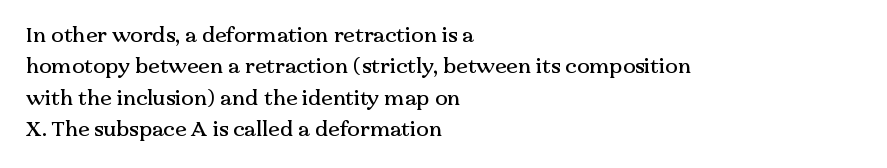
Q: Is the text italic (slanted)? A: No, it is upright.
Q: Is the text underlined? A: No.
Q: How is the paragraph aligned? A: Left-aligned.
Q: Is the spacing between letters normal or unusually wide? A: Normal.
Q: Is the spacing between lines tight, normal or loose? A: Normal.
